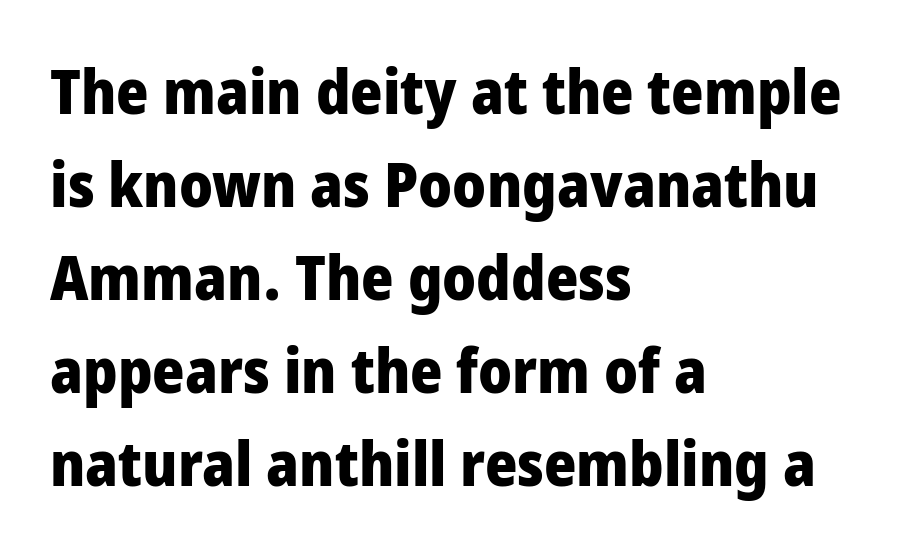
The image shows 62 px heavy, condensed sans-serif type, upright; set left-aligned, normal line spacing (1.5x), normal letter spacing, not underlined; low stroke contrast and a large x-height.
